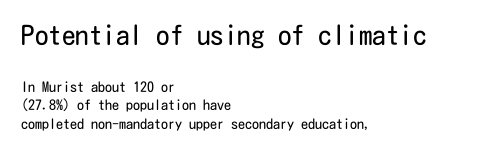
{"italic": "no", "bold": "no", "underline": "no", "align": "left", "line_spacing": "normal", "line_spacing_ratio": 1.33, "letter_spacing": "normal", "letter_spacing_em": 0.0, "larger_block": "first", "size_ratio": 1.93, "glyph_px": 27}
